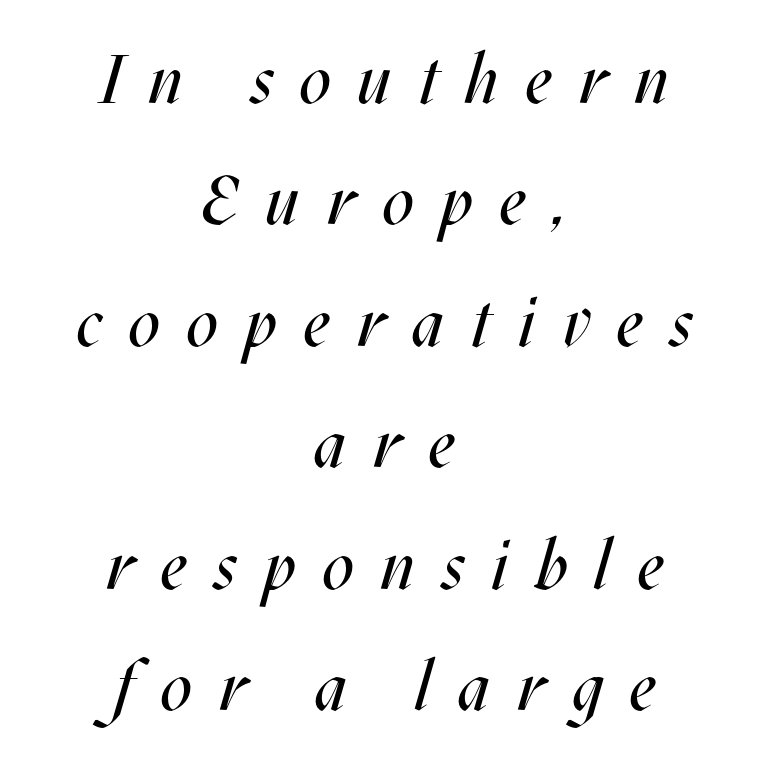
{"italic": "yes", "lean": "right", "slant_degrees": 17, "bold": "no", "weight": "regular", "width": "condensed", "stroke_contrast": "medium", "x_height": "large", "monospaced": "no", "underline": "no", "align": "center", "line_spacing_ratio": 1.76, "letter_spacing": "wide", "letter_spacing_em": 0.39, "glyph_px": 69}
